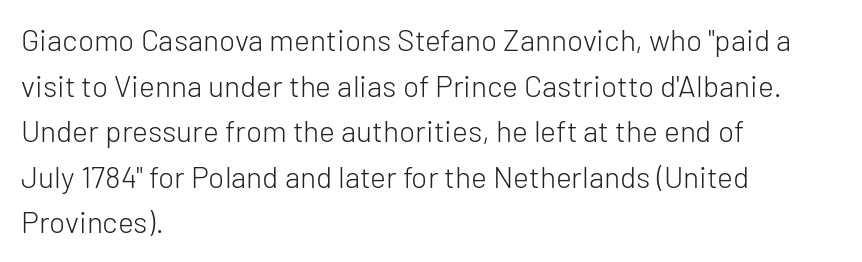
{"serif": "no", "italic": "no", "bold": "no", "weight": "light", "width": "normal", "stroke_contrast": "low", "x_height": "medium", "monospaced": "no", "underline": "no", "align": "left", "line_spacing": "normal", "line_spacing_ratio": 1.52, "letter_spacing": "normal", "letter_spacing_em": 0.0, "glyph_px": 30}
